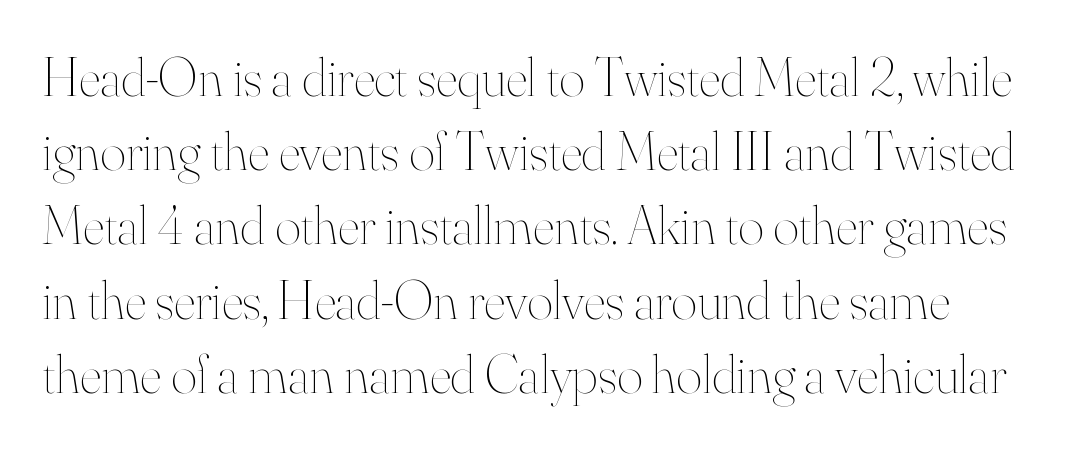
The passage shown is not bold in any degree. Nobody touched the tracking dial on this one. The letters advance in unequal steps, a hallmark of proportional type. Unmarked baselines from the first word to the last. The vertical gap from one line to the next is medium.
